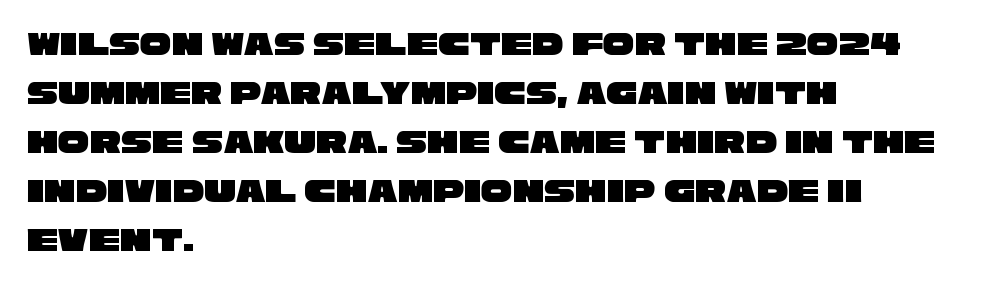
The image shows 35 px wide sans-serif type; set left-aligned, normal line spacing (1.4x), normal letter spacing, not underlined; low stroke contrast and a large x-height.
